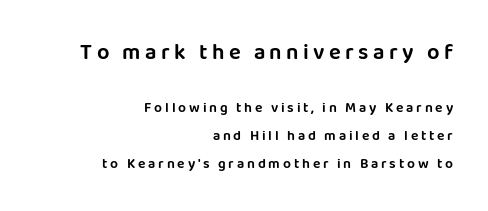
{"italic": "no", "underline": "no", "align": "right", "line_spacing": "loose", "line_spacing_ratio": 2.01, "letter_spacing": "wide", "letter_spacing_em": 0.2, "larger_block": "first", "size_ratio": 1.57, "glyph_px": 22}
